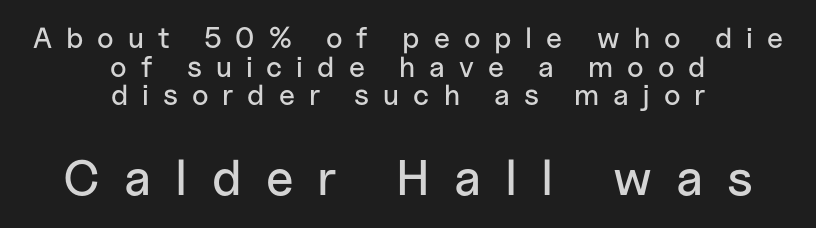
Q: Is the text italic (slanted)? A: No, it is upright.
Q: Is the typeface a serif or a sans-serif typeface? A: Sans-serif.
Q: Is the text underlined? A: No.
Q: How is the paragraph aligned? A: Centered.
Q: Is the spacing between letters normal or unusually wide? A: Unusually wide.
Q: Is the spacing between lines tight, normal or loose? A: Tight.
Q: Which block of text is set in a larger size, the first (top) or the second (bottom)? A: The second (bottom) one.
Q: Width (condensed, normal, or wide)? A: Normal.
Q: Stroke contrast? A: Low.
Q: x-height? A: Medium.
Q: Monospaced? A: No.
